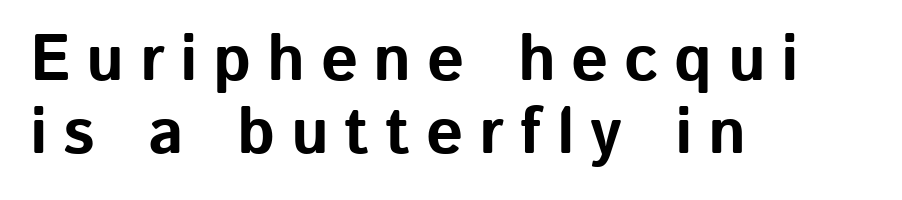
{"serif": "no", "italic": "no", "bold": "yes", "weight": "bold", "width": "normal", "stroke_contrast": "low", "x_height": "medium", "monospaced": "no", "underline": "no", "align": "left", "line_spacing": "tight", "line_spacing_ratio": 1.13, "letter_spacing": "wide", "letter_spacing_em": 0.24, "glyph_px": 65}
